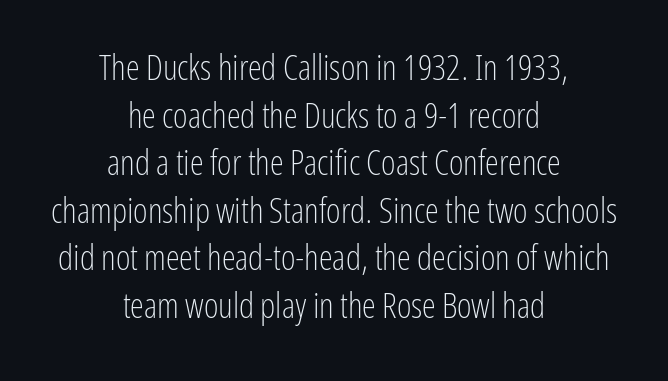
Think of a printed novel: that variable character pitch is what you see here. Just letters on the line, the space beneath them empty. If you measured baseline to baseline, you'd find a middling distance. The type family on display is of the sans-serif kind. The rendering keeps characters at their native spacing.
